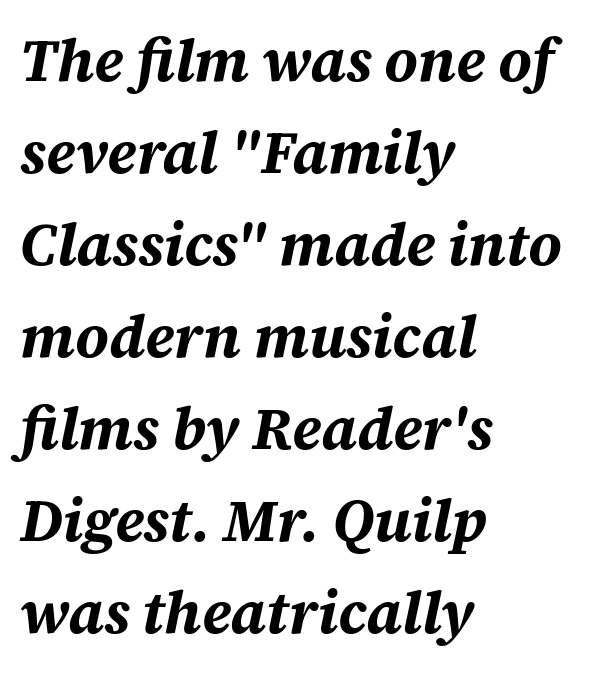
Q: Is the text bold? A: Yes.
Q: Is the text italic (slanted)? A: Yes, it leans right by about 12 degrees.
Q: Is the text underlined? A: No.
Q: How is the paragraph aligned? A: Left-aligned.
Q: Is the spacing between letters normal or unusually wide? A: Normal.
Q: Is the spacing between lines tight, normal or loose? A: Normal.
Q: Width (condensed, normal, or wide)? A: Normal.
Q: Stroke contrast? A: Medium.
Q: x-height? A: Large.
Q: Monospaced? A: No.
